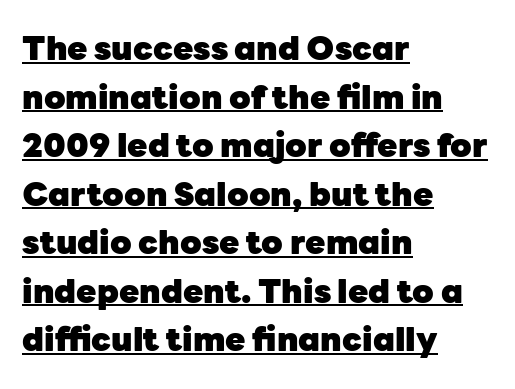
Think of a printed novel: that variable character pitch is what you see here. The lines in this sample share a left origin and differ only in where they stop. You can tell it's not italic because the verticals are truly vertical. Thick stems and heavy bowls — unmistakably bold. Leading matches the norm, producing a regular column.
